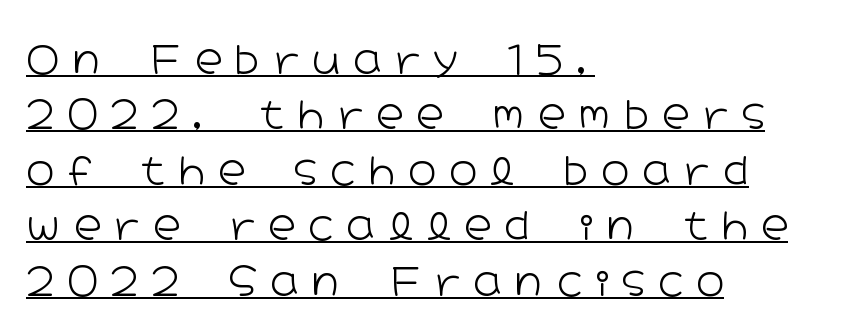
Q: Is the text bold? A: No.
Q: Is the text italic (slanted)? A: No, it is upright.
Q: Is the typeface a serif or a sans-serif typeface? A: Sans-serif.
Q: Is the text underlined? A: Yes.
Q: How is the paragraph aligned? A: Left-aligned.
Q: Is the spacing between letters normal or unusually wide? A: Unusually wide.
Q: Is the spacing between lines tight, normal or loose? A: Normal.
Q: Width (condensed, normal, or wide)? A: Wide.
Q: Stroke contrast? A: Low.
Q: x-height? A: Medium.
Q: Monospaced? A: No.
